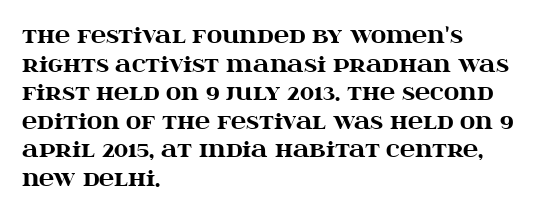
{"italic": "no", "bold": "yes", "underline": "no", "align": "left", "line_spacing": "normal", "line_spacing_ratio": 1.36, "letter_spacing": "normal", "letter_spacing_em": 0.0, "glyph_px": 21}
